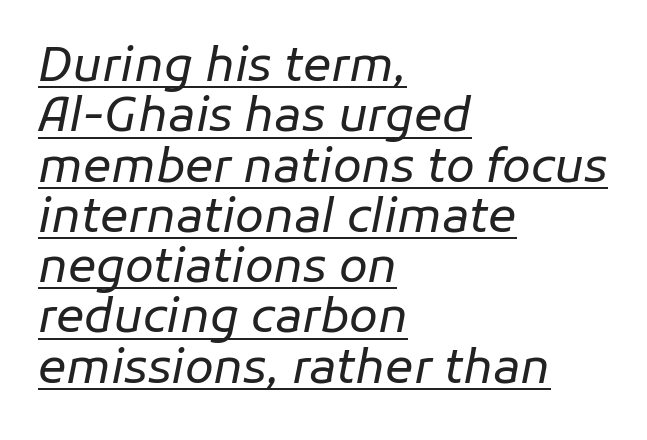
Q: Is the text bold? A: No.
Q: Is the text italic (slanted)? A: Yes, it leans right by about 11 degrees.
Q: Is the text underlined? A: Yes.
Q: How is the paragraph aligned? A: Left-aligned.
Q: Is the spacing between letters normal or unusually wide? A: Normal.
Q: Is the spacing between lines tight, normal or loose? A: Tight.
Q: Width (condensed, normal, or wide)? A: Normal.
Q: Stroke contrast? A: Low.
Q: x-height? A: Medium.
Q: Monospaced? A: No.
